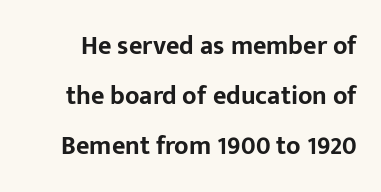
The space directly below the letters is spotless. This is the regular roman posture of the typeface. Nobody touched the tracking dial on this one. Summary of vertical rhythm: relaxed, with wide interline spacing.
